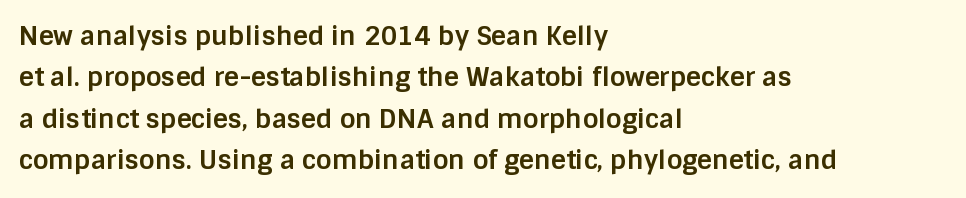
Descenders are the only things crossing below the line. Honestly, the row spacing looks completely unremarkable. The font is running at its bold setting. Inter-character spacing is left at the font's built-in metrics. Vertical strokes here are truly vertical.
